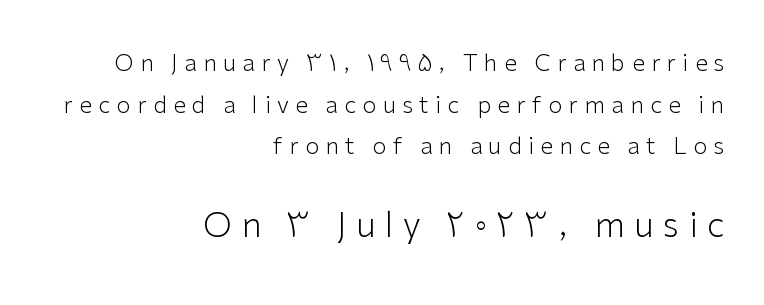
{"serif": "no", "italic": "no", "bold": "no", "weight": "light", "width": "normal", "stroke_contrast": "low", "x_height": "medium", "monospaced": "no", "underline": "no", "align": "right", "line_spacing_ratio": 1.81, "letter_spacing": "wide", "letter_spacing_em": 0.28, "larger_block": "second", "size_ratio": 1.48, "glyph_px": 34}
